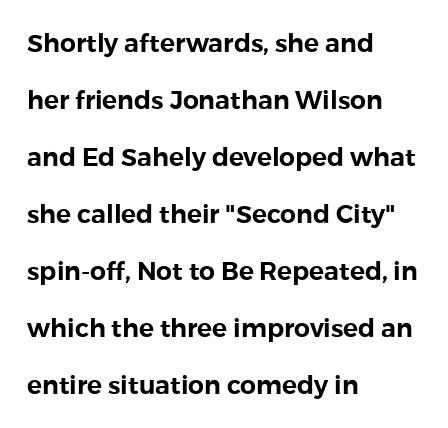
Q: Is the text italic (slanted)? A: No, it is upright.
Q: Is the text underlined? A: No.
Q: How is the paragraph aligned? A: Left-aligned.
Q: Is the spacing between letters normal or unusually wide? A: Normal.
Q: Is the spacing between lines tight, normal or loose? A: Loose.
